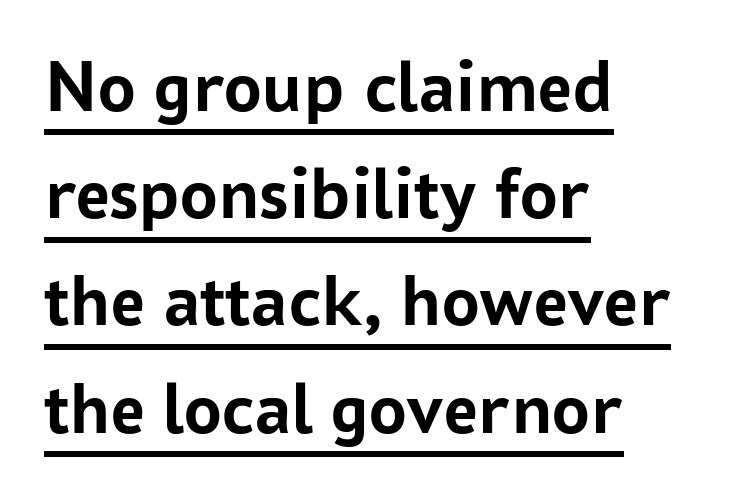
Q: Is the text bold? A: Yes.
Q: Is the text italic (slanted)? A: No, it is upright.
Q: Is the typeface a serif or a sans-serif typeface? A: Sans-serif.
Q: Is the text underlined? A: Yes.
Q: How is the paragraph aligned? A: Left-aligned.
Q: Is the spacing between letters normal or unusually wide? A: Normal.
Q: Is the spacing between lines tight, normal or loose? A: Normal.
Q: Width (condensed, normal, or wide)? A: Normal.
Q: Stroke contrast? A: Low.
Q: x-height? A: Medium.
Q: Monospaced? A: No.
